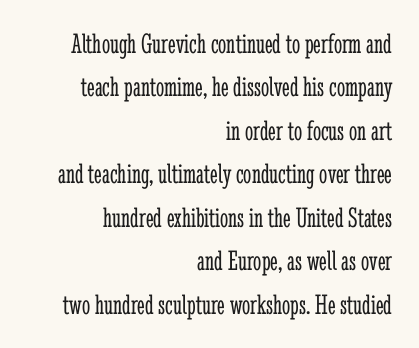
Q: Is the text bold? A: No.
Q: Is the text italic (slanted)? A: No, it is upright.
Q: Is the typeface a serif or a sans-serif typeface? A: Serif.
Q: Is the text underlined? A: No.
Q: How is the paragraph aligned? A: Right-aligned.
Q: Is the spacing between letters normal or unusually wide? A: Normal.
Q: Is the spacing between lines tight, normal or loose? A: Normal.
Q: Width (condensed, normal, or wide)? A: Condensed.
Q: Stroke contrast? A: Low.
Q: x-height? A: Medium.
Q: Monospaced? A: No.
